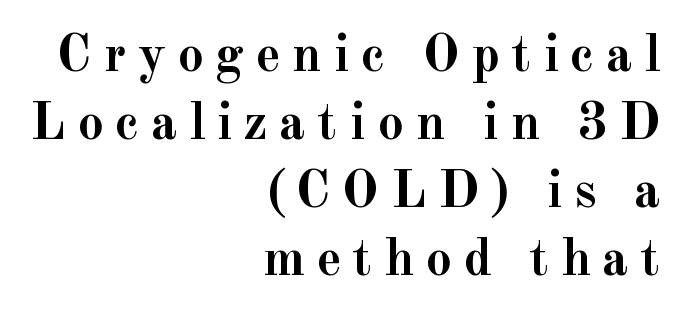
{"serif": "yes", "italic": "no", "bold": "yes", "weight": "semibold", "width": "normal", "x_height": "small", "monospaced": "no", "underline": "no", "align": "right", "line_spacing": "normal", "line_spacing_ratio": 1.28, "letter_spacing": "wide", "letter_spacing_em": 0.21, "glyph_px": 53}
